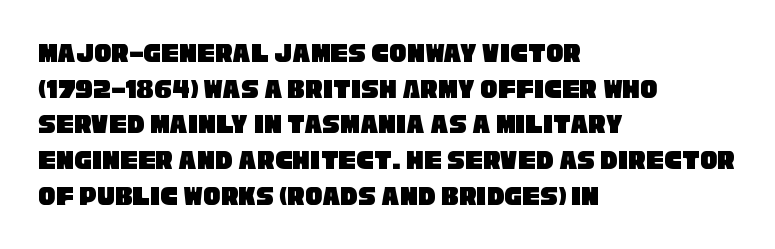
The paragraph shown leans on its left margin. Has an underline been added? It has not. There is no visible air inserted between adjacent glyphs. Each letter keeps its own natural width here, so spacing adapts to shape. This is sans-serif lettering, the kind often seen on screens and signage.
